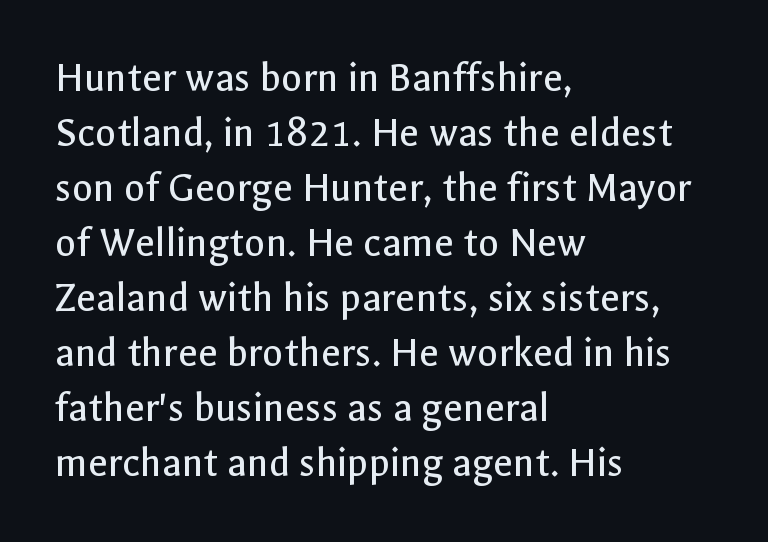
The image shows 43 px regular-weight sans-serif type, upright; set left-aligned, normal line spacing (1.28x), normal letter spacing, not underlined; a medium x-height.
